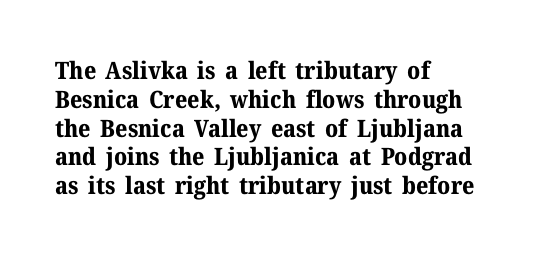
{"italic": "no", "bold": "yes", "underline": "no", "align": "left", "line_spacing_ratio": 1.2, "letter_spacing": "normal", "letter_spacing_em": 0.0, "glyph_px": 24}
